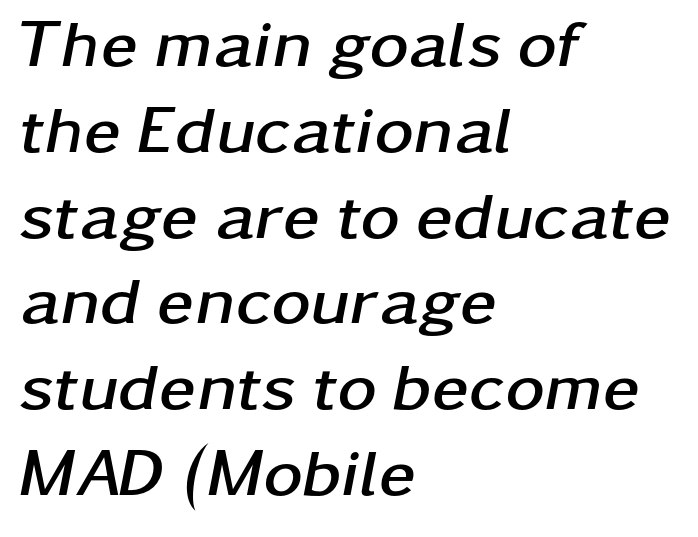
Characters are canted at an angle relative to the baseline's perpendicular. The vertical gap from one line to the next is medium. The string is rendered with underlining switched off. Heavy, bold letterforms. Nobody touched the tracking dial on this one.
